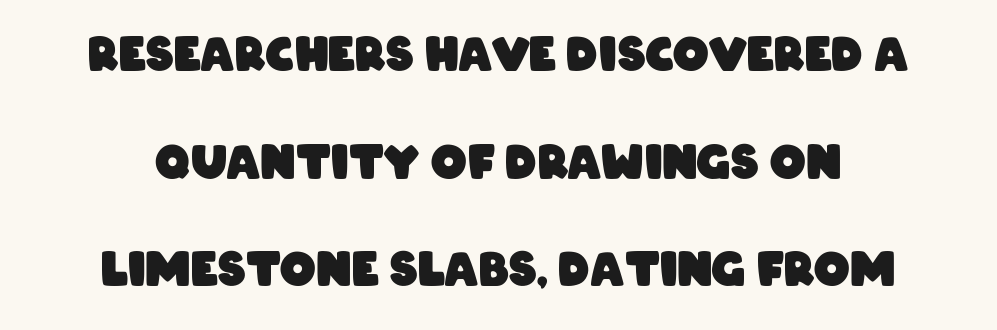
The image shows 45 px heavy, condensed sans-serif type; set loose line spacing (2.39x), normal letter spacing, not underlined; low stroke contrast and a large x-height.
